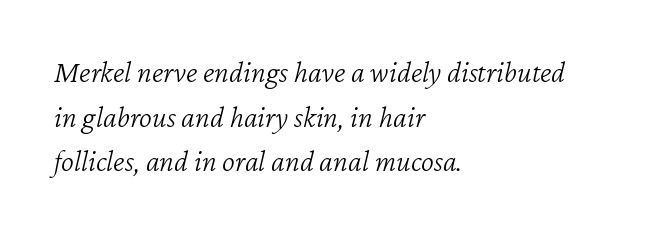
Q: Is the text bold? A: No.
Q: Is the text italic (slanted)? A: Yes, it leans right by about 12 degrees.
Q: Is the text underlined? A: No.
Q: How is the paragraph aligned? A: Left-aligned.
Q: Is the spacing between letters normal or unusually wide? A: Normal.
Q: Is the spacing between lines tight, normal or loose? A: Normal.
Q: Width (condensed, normal, or wide)? A: Normal.
Q: Stroke contrast? A: Low.
Q: x-height? A: Medium.
Q: Monospaced? A: No.
